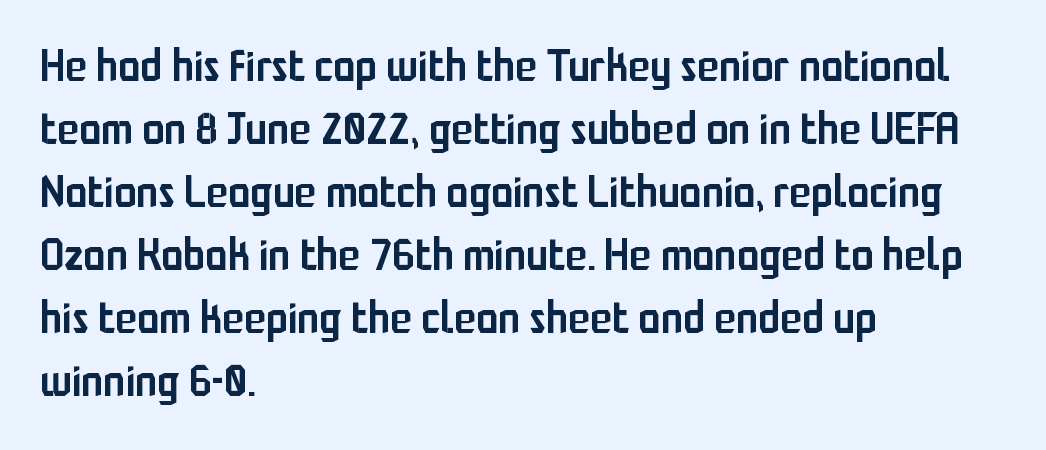
{"serif": "no", "italic": "no", "bold": "semi", "weight": "semibold", "width": "condensed", "stroke_contrast": "low", "x_height": "medium", "monospaced": "no", "underline": "no", "align": "left", "line_spacing": "normal", "line_spacing_ratio": 1.4, "letter_spacing": "normal", "letter_spacing_em": 0.0, "glyph_px": 45}
